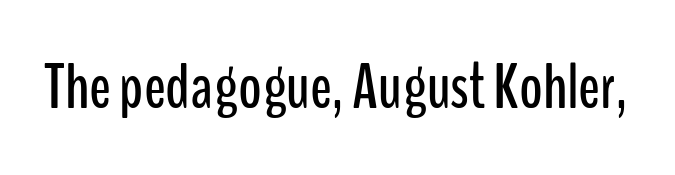
Q: Is the text italic (slanted)? A: No, it is upright.
Q: Is the typeface a serif or a sans-serif typeface? A: Sans-serif.
Q: Is the text underlined? A: No.
Q: Is the spacing between letters normal or unusually wide? A: Normal.
Q: Width (condensed, normal, or wide)? A: Condensed.
Q: Stroke contrast? A: Low.
Q: x-height? A: Medium.
Q: Monospaced? A: No.
